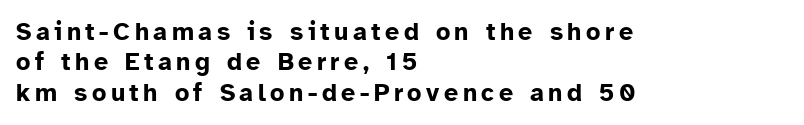
Q: Is the text bold? A: Yes.
Q: Is the text italic (slanted)? A: No, it is upright.
Q: Is the text underlined? A: No.
Q: How is the paragraph aligned? A: Left-aligned.
